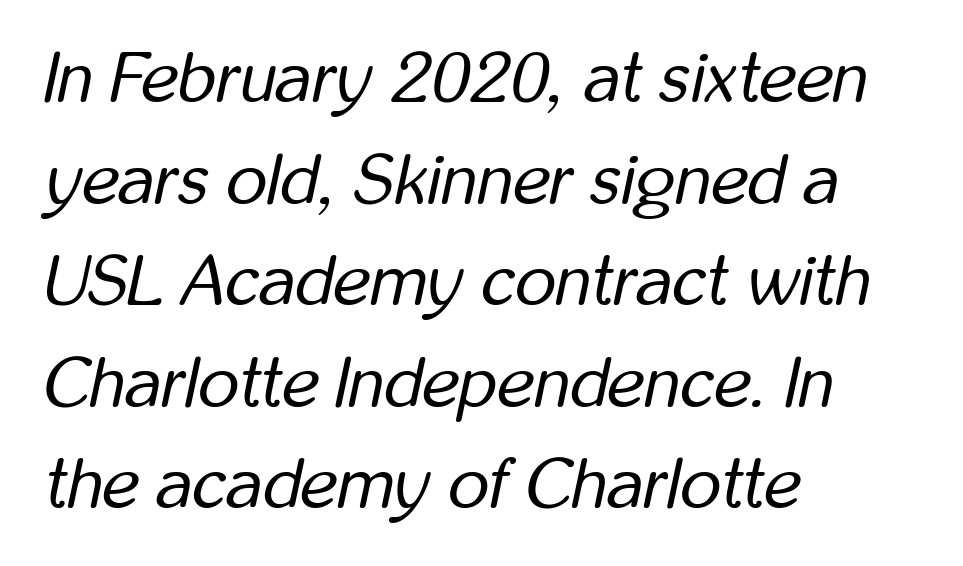
The image shows 71 px regular-weight, condensed type, italic (leaning right); set left-aligned, normal line spacing (1.43x), normal letter spacing, not underlined; low stroke contrast and a medium x-height.
